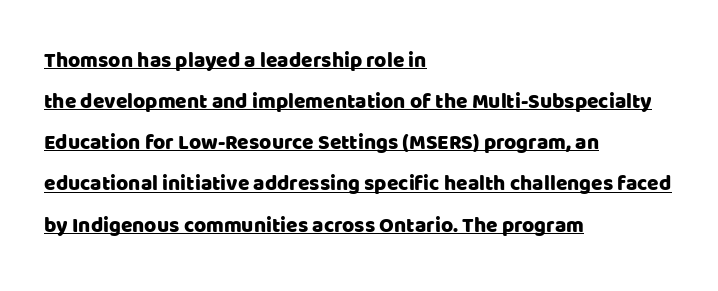
The image shows 21 px text type, upright; set left-aligned, loose line spacing (1.96x), normal letter spacing, underlined.
